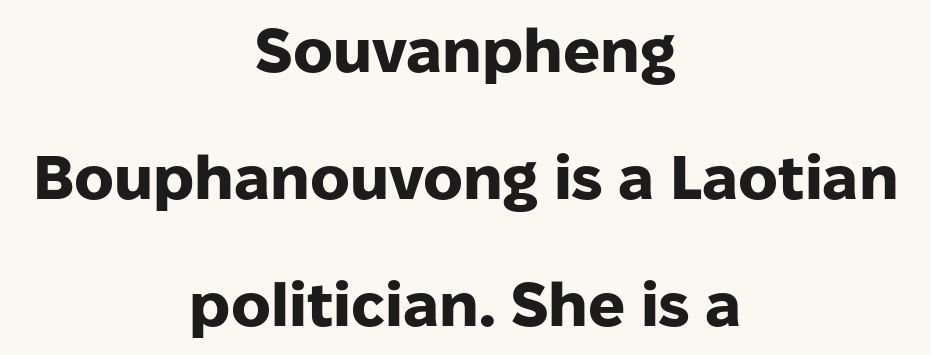
Heavy-handed strokes throughout: this text is bold. This sample has the flowing, uneven cadence of proportional lettering. Just letters on the line, the space beneath them empty. Grotesque or geometric, the face here clearly has no serifs.
